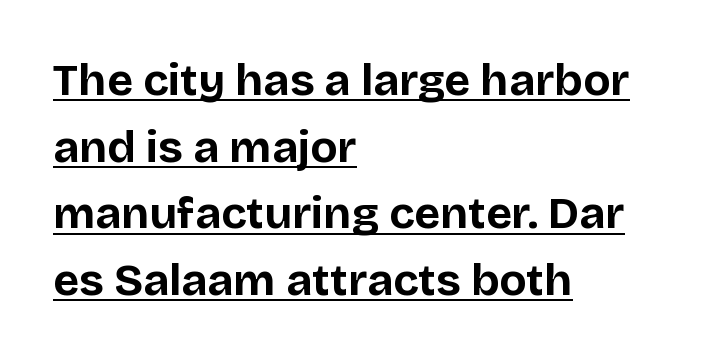
{"serif": "no", "italic": "no", "bold": "yes", "weight": "bold", "width": "normal", "stroke_contrast": "low", "x_height": "large", "monospaced": "no", "underline": "yes", "align": "left", "line_spacing": "normal", "line_spacing_ratio": 1.48, "letter_spacing": "normal", "letter_spacing_em": 0.0, "glyph_px": 45}
